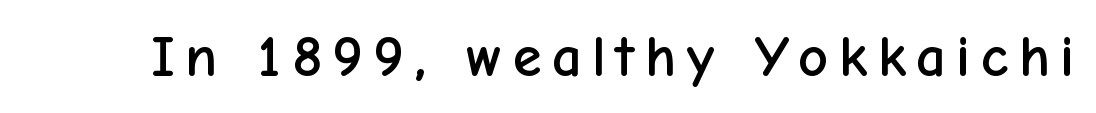
Q: Is the text italic (slanted)? A: No, it is upright.
Q: Is the typeface a serif or a sans-serif typeface? A: Sans-serif.
Q: Is the text underlined? A: No.
Q: Width (condensed, normal, or wide)? A: Normal.
Q: Stroke contrast? A: Low.
Q: x-height? A: Medium.
Q: Monospaced? A: No.
